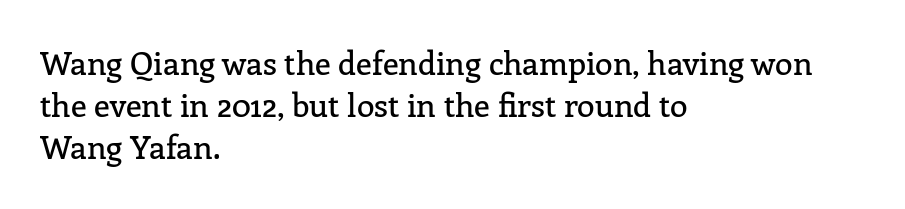
In terms of leading, this rendering sits right in the middle. The text block is weighted toward the left margin, trailing off unevenly rightward. Clear beneath every line of the passage. The passage shown is typed in a proportional face where columns would drift. A typesetter would mark this as roman, not italic. Honestly, the letter spacing is just normal — you wouldn't notice it.
